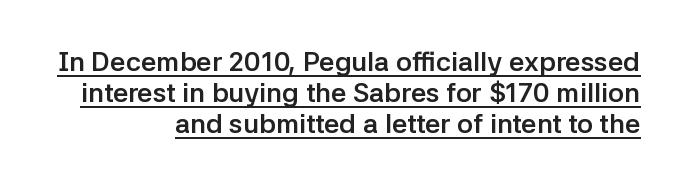
Quick note: underline on. You could call the tracking neutral — neither tight nor loose. Weight: bold. This is the regular roman posture of the typeface. This block would grow much taller if given ordinary leading; it's compressed now.
